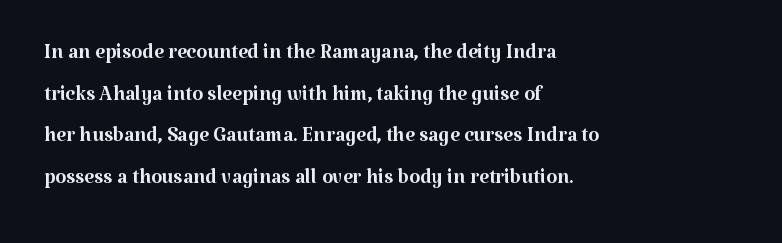
Leftover space on each line is placed entirely after the last word. The vertical gap from one line to the next is medium. Rule under the text: the space is simply empty. A serif font was chosen for this passage.
